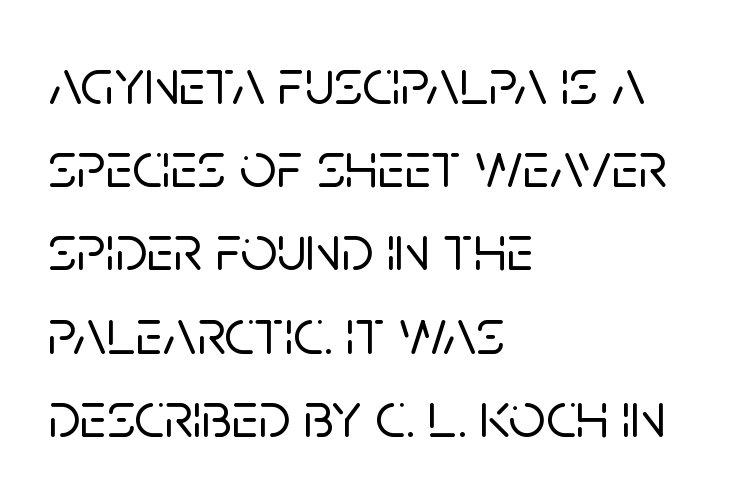
Does the type have serifs? No, each stem ends abruptly. Type without underlining. Default kerning and tracking; the words read as compact shapes. These lines were composed using upright roman letters. Horizontally, the lines are justified to the leading edge only. The passage shown stacks its lines at a standard gap.
